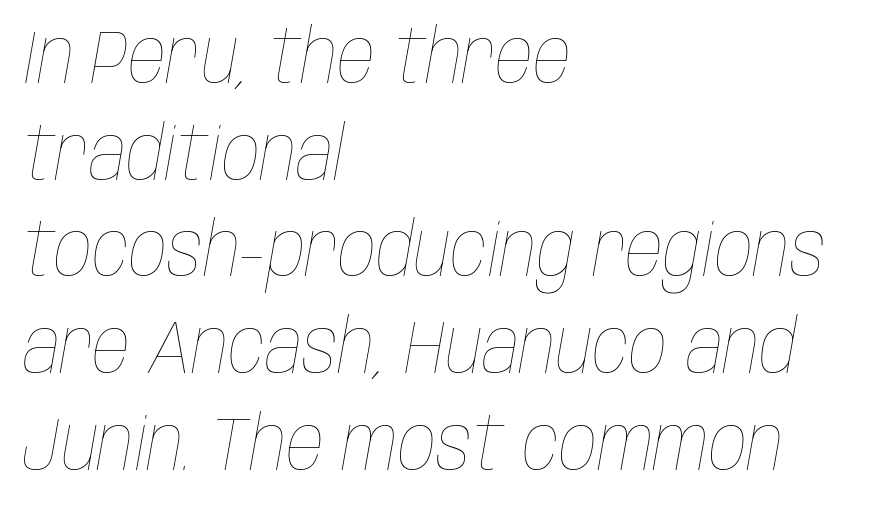
{"italic": "yes", "lean": "right", "slant_degrees": 10, "bold": "no", "weight": "thin", "width": "condensed", "stroke_contrast": "low", "x_height": "large", "monospaced": "no", "underline": "no", "align": "left", "line_spacing": "normal", "line_spacing_ratio": 1.29, "letter_spacing": "normal", "letter_spacing_em": 0.0, "glyph_px": 75}
